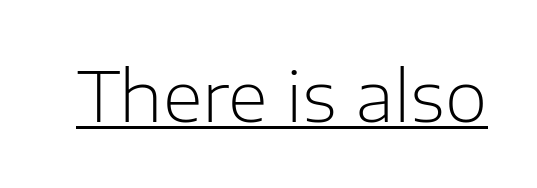
{"serif": "no", "italic": "no", "bold": "no", "weight": "light", "width": "normal", "stroke_contrast": "low", "x_height": "medium", "monospaced": "no", "underline": "yes", "letter_spacing": "normal", "letter_spacing_em": 0.0, "glyph_px": 69}
